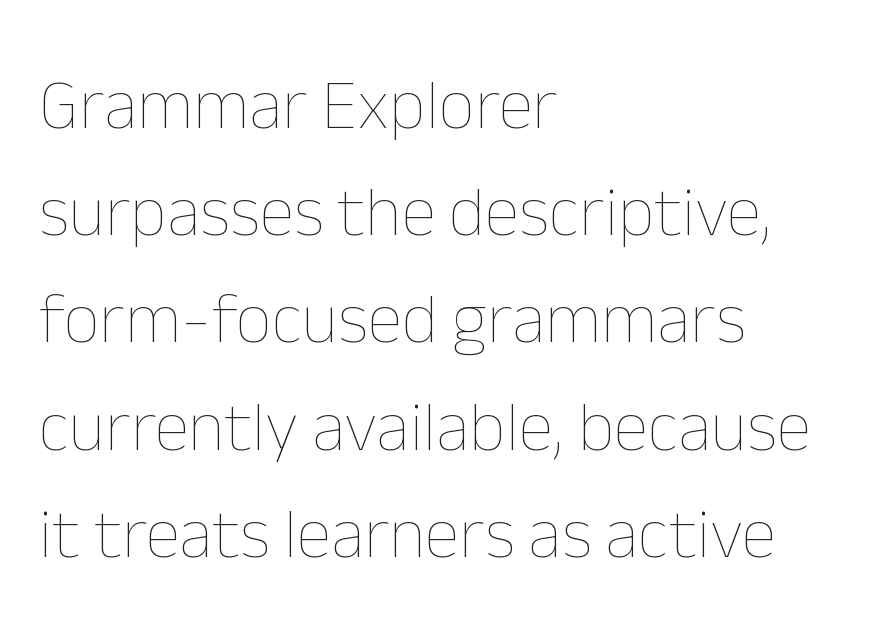
These lines are rendered in a variable-pitch font. Look at the tracking — it's just the regular setting, nothing added. Each new line begins a customary step beneath the previous one. Stem width sits at or under what a default text font uses.
